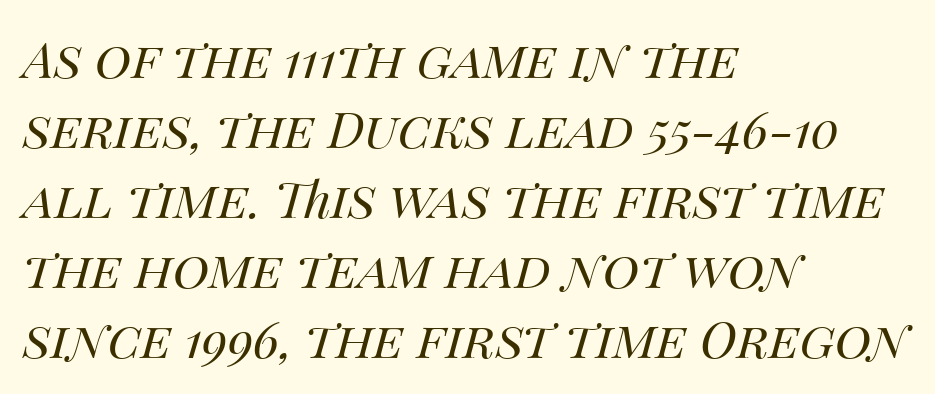
{"italic": "yes", "lean": "right", "slant_degrees": 14, "bold": "no", "weight": "regular", "width": "normal", "stroke_contrast": "medium", "x_height": "large", "monospaced": "no", "underline": "no", "align": "left", "line_spacing": "normal", "line_spacing_ratio": 1.4, "letter_spacing": "normal", "letter_spacing_em": 0.0, "glyph_px": 50}
